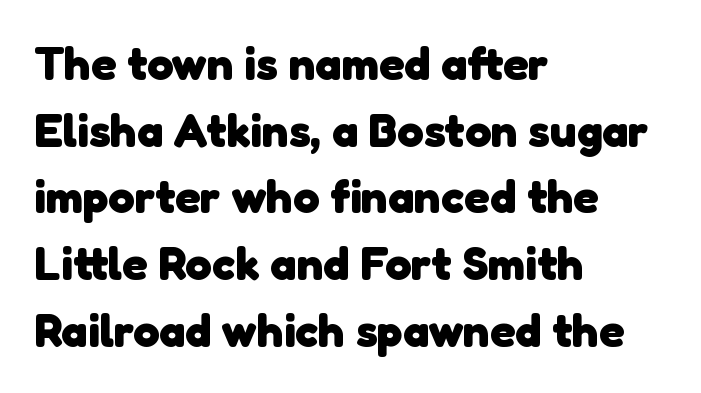
The image shows 47 px heavy sans-serif type; set left-aligned, normal line spacing (1.42x), normal letter spacing, not underlined; low stroke contrast and a medium x-height.
